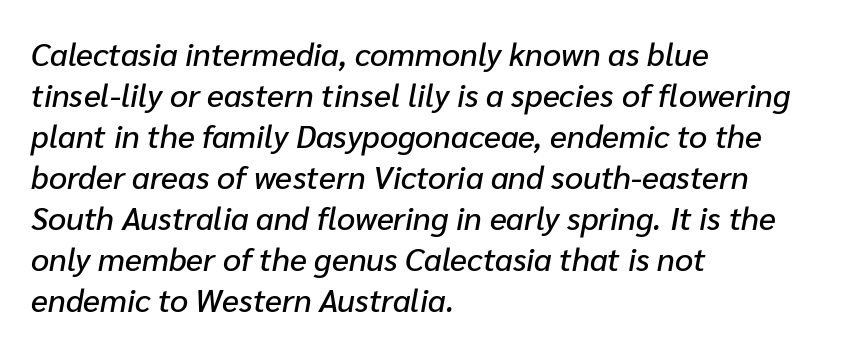
Q: Is the text italic (slanted)? A: Yes, it leans right by about 10 degrees.
Q: Is the text underlined? A: No.
Q: How is the paragraph aligned? A: Left-aligned.
Q: Is the spacing between letters normal or unusually wide? A: Normal.
Q: Is the spacing between lines tight, normal or loose? A: Normal.
Q: Width (condensed, normal, or wide)? A: Normal.
Q: Stroke contrast? A: Low.
Q: x-height? A: Medium.
Q: Monospaced? A: No.
